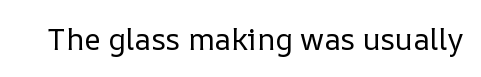
Ascenders rise straight up at ninety degrees. You could not count columns in this text — the font is proportionally spaced. The passage shown has conventional tracking throughout. Weight: not bold — regular or lighter. Check the space under the baseline: it is left empty.
